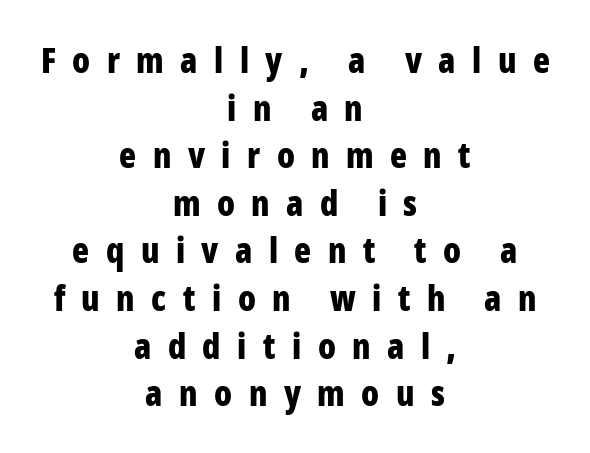
{"serif": "no", "italic": "no", "bold": "yes", "weight": "bold", "width": "condensed", "stroke_contrast": "low", "x_height": "medium", "monospaced": "no", "underline": "no", "align": "center", "line_spacing": "normal", "line_spacing_ratio": 1.36, "letter_spacing": "wide", "letter_spacing_em": 0.47, "glyph_px": 35}
